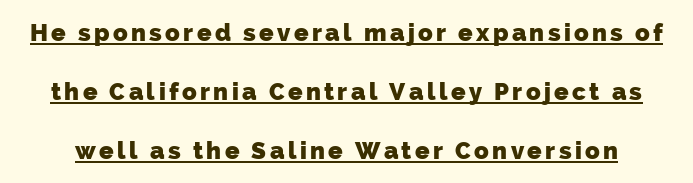
{"bold": "yes", "underline": "yes", "line_spacing": "loose", "line_spacing_ratio": 2.45, "glyph_px": 24}
